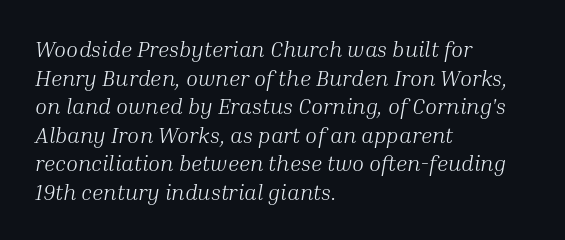
Q: Is the text bold? A: No.
Q: Is the text italic (slanted)? A: Yes, it leans right by about 10 degrees.
Q: Is the text underlined? A: No.
Q: How is the paragraph aligned? A: Left-aligned.
Q: Is the spacing between letters normal or unusually wide? A: Normal.
Q: Is the spacing between lines tight, normal or loose? A: Normal.
